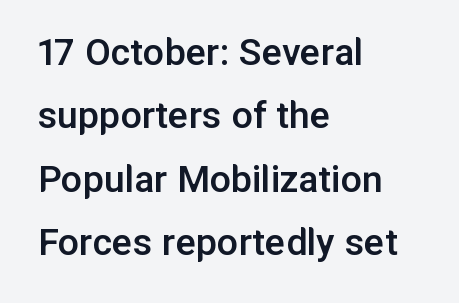
The image shows 42 px semibold sans-serif type, upright; set left-aligned, normal line spacing (1.51x), normal letter spacing, not underlined; low stroke contrast and a medium x-height.
